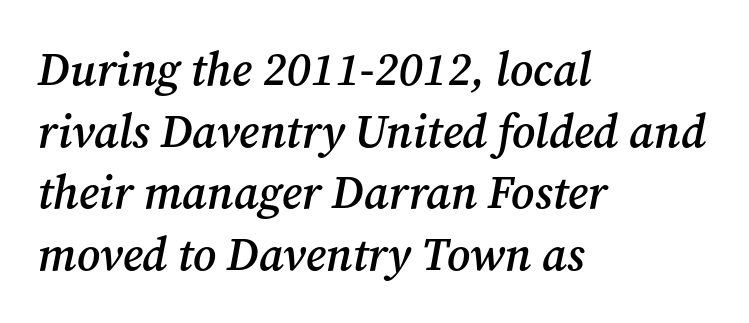
The image shows 46 px semibold serif type, italic (leaning right); set left-aligned, normal line spacing (1.34x), normal letter spacing, not underlined; medium stroke contrast and a medium x-height.
